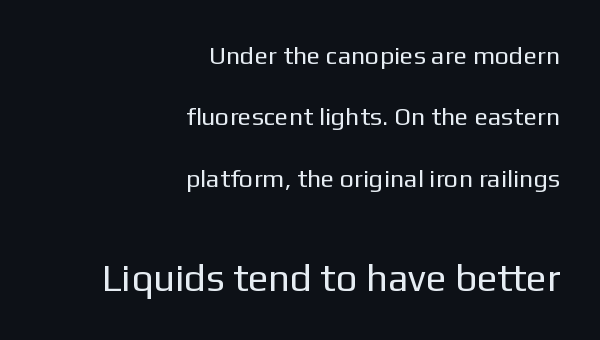
{"serif": "no", "italic": "no", "bold": "no", "weight": "regular", "width": "normal", "stroke_contrast": "low", "x_height": "medium", "monospaced": "no", "underline": "no", "align": "right", "line_spacing": "loose", "line_spacing_ratio": 2.46, "letter_spacing": "normal", "letter_spacing_em": 0.0, "larger_block": "second", "size_ratio": 1.52, "glyph_px": 38}
